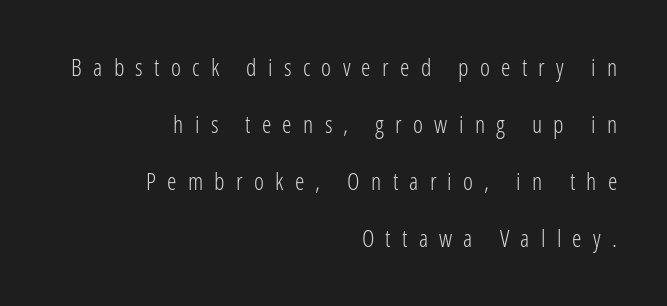
The image shows 24 px text type, upright; set right-aligned, loose line spacing (2.38x), unusually wide letter spacing (+0.47 em), not underlined.
